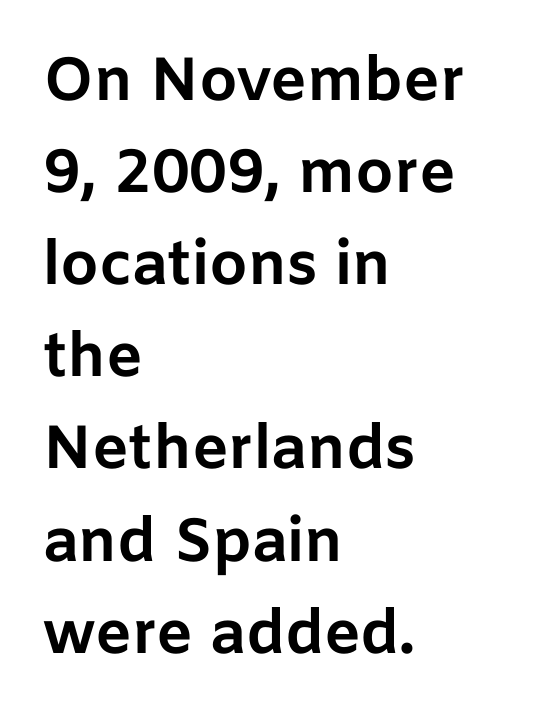
Each letter keeps its own natural width here, so spacing adapts to shape. Baseline-to-baseline distance is the conventional proportion of letter height. Which margin do the lines hug? The left one — the right edge is uneven. Notice how thick the strokes are: this is what a full bold looks like. The passage shown is not underscored anywhere. Caption: standard tracking, unaltered.
